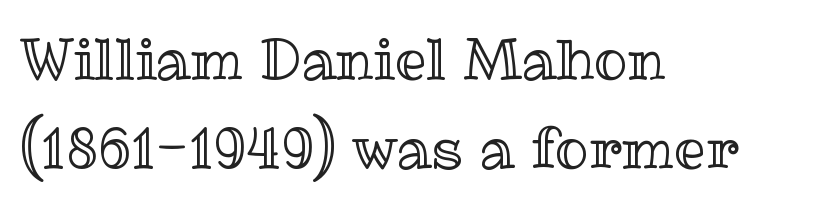
Q: Is the text italic (slanted)? A: No, it is upright.
Q: Is the text underlined? A: No.
Q: How is the paragraph aligned? A: Left-aligned.
Q: Is the spacing between letters normal or unusually wide? A: Normal.
Q: Is the spacing between lines tight, normal or loose? A: Normal.
Q: Width (condensed, normal, or wide)? A: Normal.
Q: x-height? A: Medium.
Q: Monospaced? A: No.
